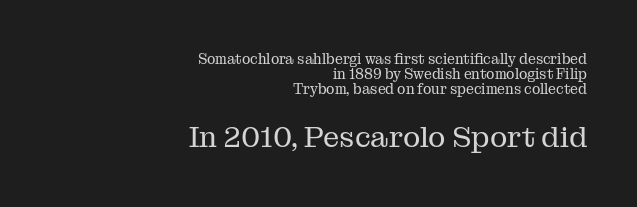
{"serif": "yes", "italic": "no", "bold": "no", "weight": "regular", "width": "normal", "stroke_contrast": "medium", "x_height": "medium", "monospaced": "no", "underline": "no", "align": "right", "line_spacing": "tight", "line_spacing_ratio": 1.07, "letter_spacing": "normal", "letter_spacing_em": 0.0, "larger_block": "second", "size_ratio": 2.07, "glyph_px": 29}
